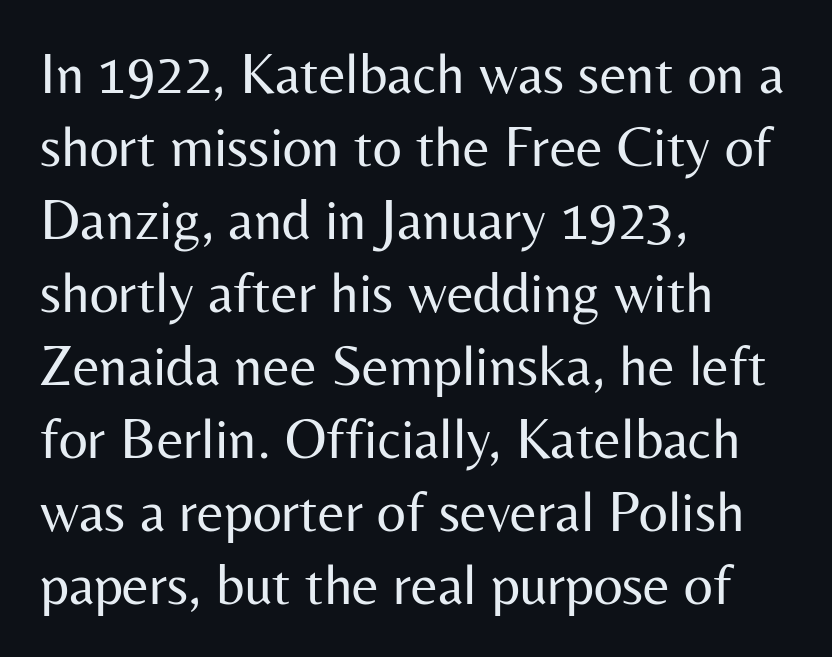
Interline gaps are of average width in this sample. Here the glyphs are tracked normally, forming tight word shapes. You can tell from the bare stems that sans-serif type was used. Every stem runs plumb, perpendicular to the baseline.
